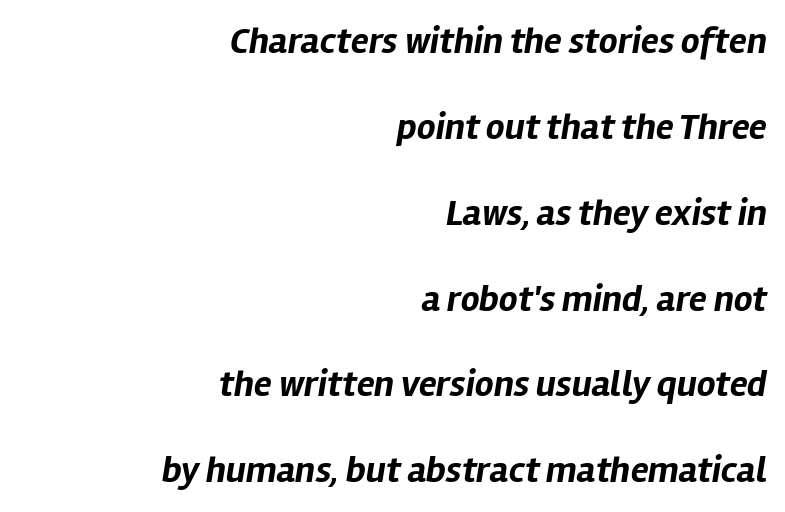
In terms of letterspacing, this is plain default setting. This rendering uses right alignment, leaving the left contour irregular. Think of a printed novel: that variable character pitch is what you see here. I'd describe the lettering as bold — thick and assertive.
